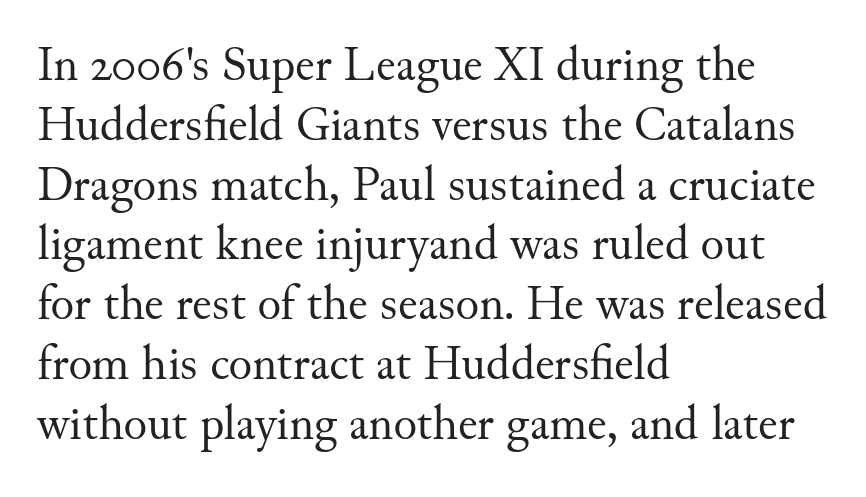
The image shows 49 px regular-weight serif type, upright; set left-aligned, line spacing 1.22x, normal letter spacing, not underlined; medium stroke contrast and a small x-height.
